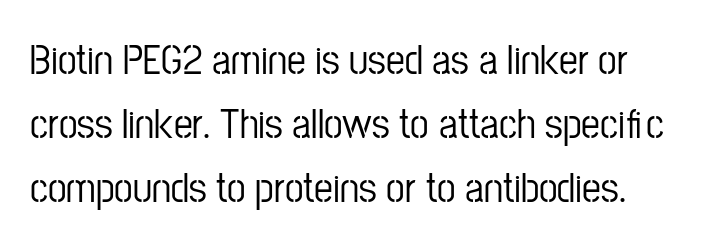
Standard letterfit; no display-style spreading of the glyphs. Summary of vertical rhythm: regular, with standard interline spacing. A typesetter would call this proportional, since set widths differ per character. The foot of each line stays bare and open.
